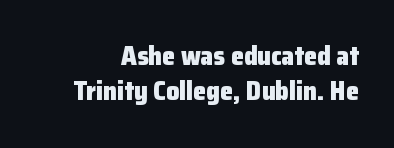
Emphasis by weight is at full strength: bold. No extra tracking has been applied to these lines. Ordinary non-slanted type is in use. A bare baseline throughout the passage. How would I describe the line gaps? Plain and ordinary.
